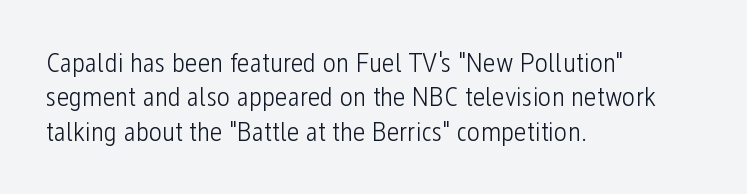
{"serif": "no", "italic": "no", "bold": "no", "weight": "light", "width": "condensed", "stroke_contrast": "low", "x_height": "medium", "monospaced": "no", "underline": "no", "align": "left", "line_spacing_ratio": 1.23, "letter_spacing": "normal", "letter_spacing_em": 0.0, "glyph_px": 28}
